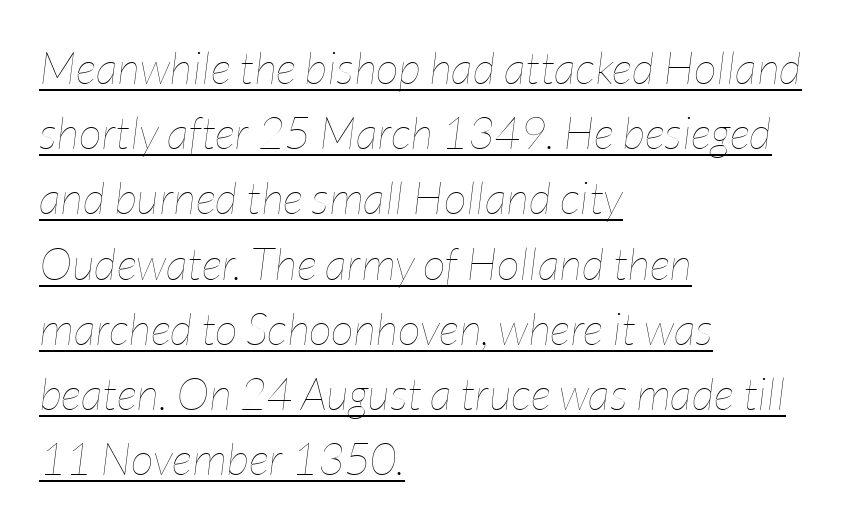
{"italic": "yes", "lean": "right", "slant_degrees": 7, "bold": "no", "weight": "thin", "width": "condensed", "stroke_contrast": "low", "x_height": "medium", "monospaced": "no", "underline": "yes", "align": "left", "line_spacing": "normal", "line_spacing_ratio": 1.45, "letter_spacing": "normal", "letter_spacing_em": 0.0, "glyph_px": 45}
